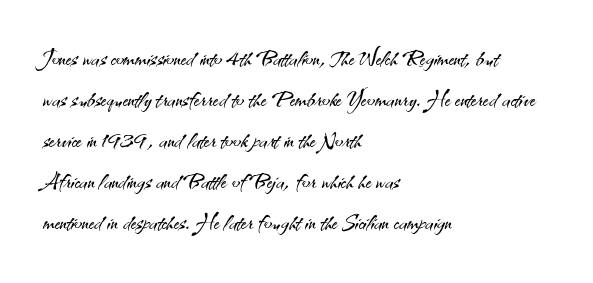
{"serif": "no", "bold": "no", "weight": "light", "width": "normal", "stroke_contrast": "medium", "x_height": "small", "monospaced": "no", "underline": "no", "align": "left", "line_spacing": "normal", "line_spacing_ratio": 1.37, "letter_spacing": "normal", "letter_spacing_em": 0.0, "glyph_px": 30}
